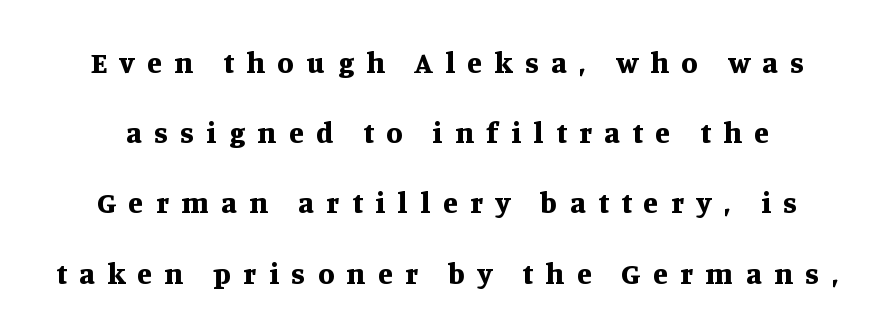
Q: Is the text bold? A: Yes.
Q: Is the text italic (slanted)? A: No, it is upright.
Q: Is the typeface a serif or a sans-serif typeface? A: Serif.
Q: Is the text underlined? A: No.
Q: Is the spacing between letters normal or unusually wide? A: Unusually wide.
Q: Is the spacing between lines tight, normal or loose? A: Loose.
Q: Width (condensed, normal, or wide)? A: Normal.
Q: Stroke contrast? A: Medium.
Q: x-height? A: Large.
Q: Monospaced? A: No.
